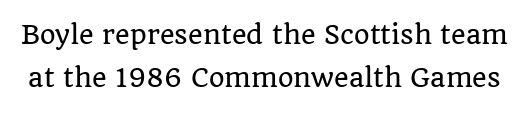
Q: Is the text italic (slanted)? A: No, it is upright.
Q: Is the text underlined? A: No.
Q: Is the spacing between letters normal or unusually wide? A: Normal.
